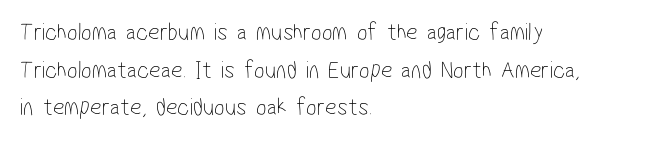
{"bold": "no", "underline": "no", "align": "left", "line_spacing": "normal", "line_spacing_ratio": 1.51, "letter_spacing": "normal", "letter_spacing_em": 0.0, "glyph_px": 25}
